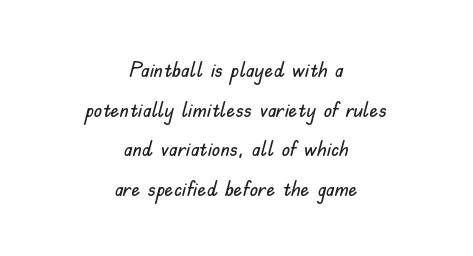
The image shows 22 px text type; set centered, line spacing 1.8x, normal letter spacing, not underlined.
